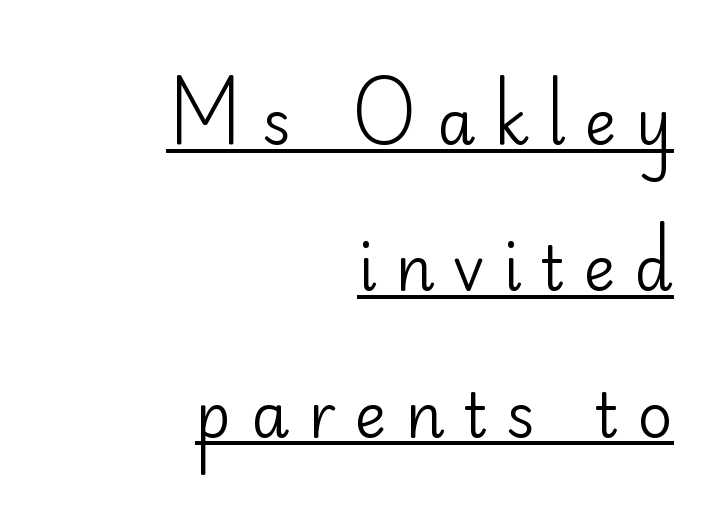
The image shows 61 px regular-weight sans-serif type, upright; set right-aligned, loose line spacing (2.4x), unusually wide letter spacing (+0.31 em), underlined; low stroke contrast and a small x-height.
